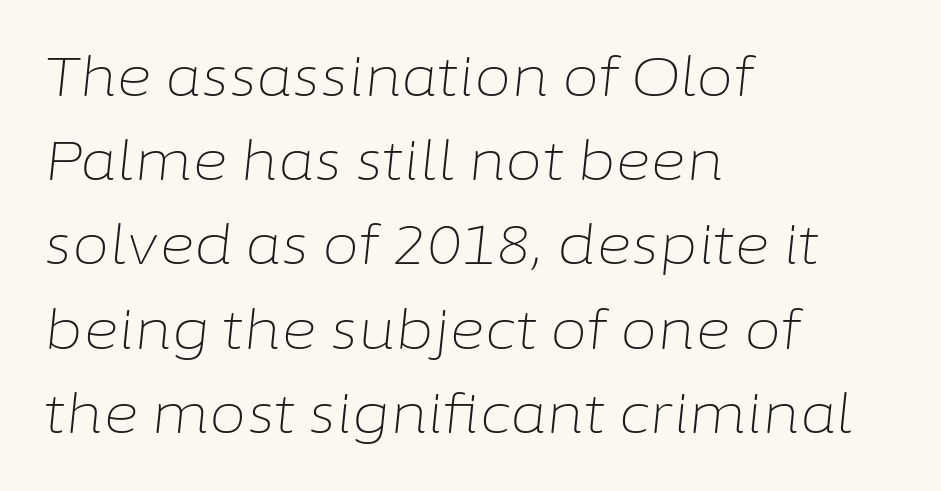
{"italic": "yes", "lean": "right", "slant_degrees": 6, "bold": "no", "weight": "light", "width": "normal", "stroke_contrast": "low", "x_height": "medium", "monospaced": "no", "underline": "no", "align": "left", "line_spacing": "normal", "line_spacing_ratio": 1.56, "letter_spacing": "normal", "letter_spacing_em": 0.0, "glyph_px": 54}
